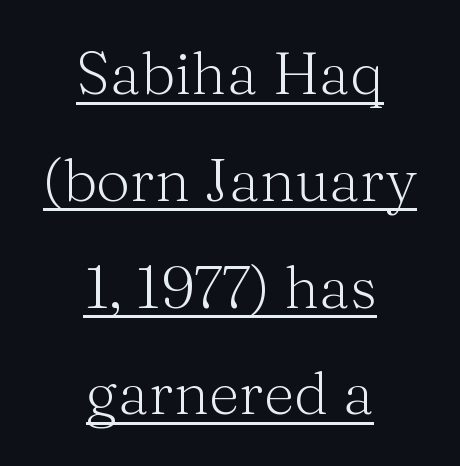
Q: Is the text bold? A: No.
Q: Is the text italic (slanted)? A: No, it is upright.
Q: Is the typeface a serif or a sans-serif typeface? A: Serif.
Q: Is the text underlined? A: Yes.
Q: How is the paragraph aligned? A: Centered.
Q: Is the spacing between letters normal or unusually wide? A: Normal.
Q: Width (condensed, normal, or wide)? A: Normal.
Q: Stroke contrast? A: Medium.
Q: x-height? A: Medium.
Q: Monospaced? A: No.
